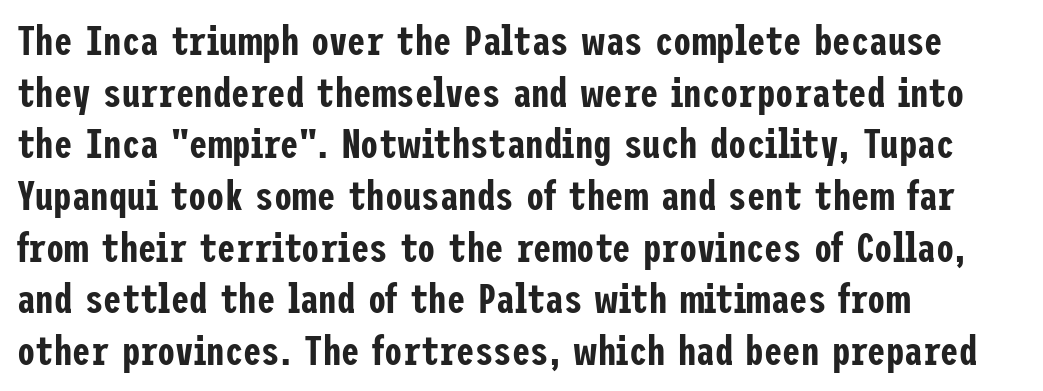
Q: Is the text italic (slanted)? A: No, it is upright.
Q: Is the typeface a serif or a sans-serif typeface? A: Sans-serif.
Q: Is the text underlined? A: No.
Q: How is the paragraph aligned? A: Left-aligned.
Q: Is the spacing between letters normal or unusually wide? A: Normal.
Q: Is the spacing between lines tight, normal or loose? A: Normal.
Q: Width (condensed, normal, or wide)? A: Condensed.
Q: Stroke contrast? A: Low.
Q: x-height? A: Medium.
